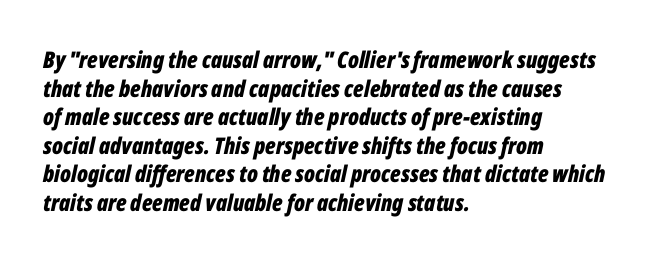
{"italic": "yes", "lean": "right", "slant_degrees": 12, "bold": "yes", "underline": "no", "align": "left", "line_spacing_ratio": 1.24, "letter_spacing": "normal", "letter_spacing_em": 0.0, "glyph_px": 23}
